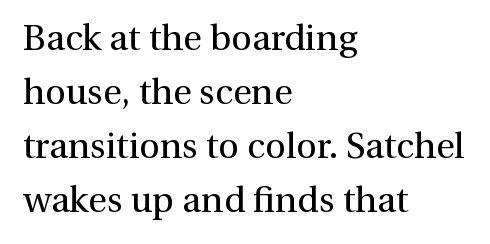
The image shows 36 px regular-weight serif type, upright; set left-aligned, normal line spacing (1.5x), normal letter spacing, not underlined; medium stroke contrast and a medium x-height.
